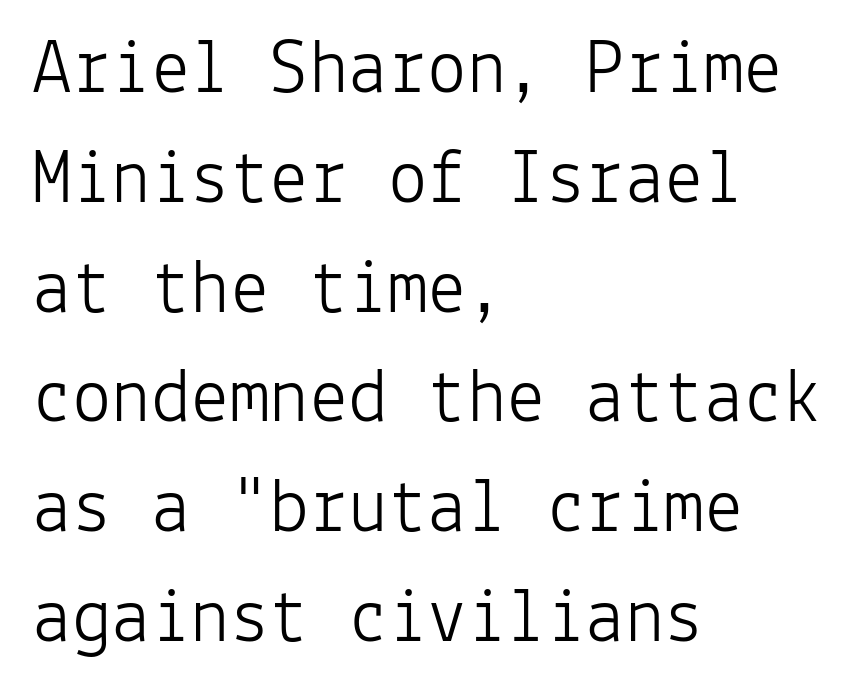
You could count columns in this text — the font is strictly monospaced. Words float on clear page, feet unadorned. The gaps between neighbouring characters are ordinary and unremarkable. Stroke thickness stays within the range of a standard reading face or lighter.
